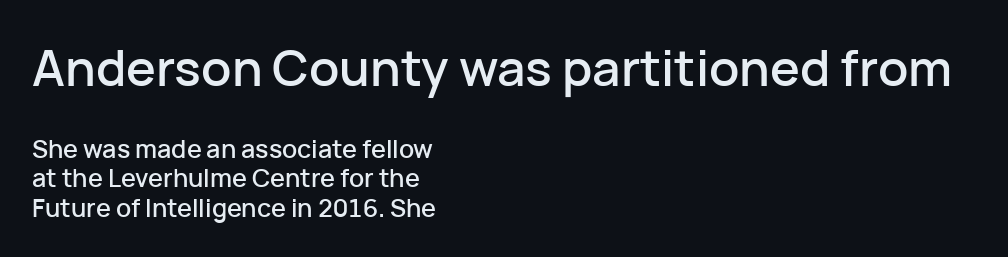
Q: Is the text italic (slanted)? A: No, it is upright.
Q: Is the typeface a serif or a sans-serif typeface? A: Sans-serif.
Q: Is the text underlined? A: No.
Q: How is the paragraph aligned? A: Left-aligned.
Q: Is the spacing between letters normal or unusually wide? A: Normal.
Q: Which block of text is set in a larger size, the first (top) or the second (bottom)? A: The first (top) one.
Q: Width (condensed, normal, or wide)? A: Normal.
Q: Stroke contrast? A: Low.
Q: x-height? A: Medium.
Q: Monospaced? A: No.
